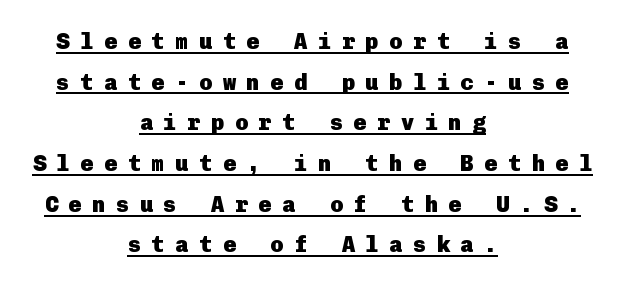
Pretty heavy lettering here — definitely bold. Each word looks stretched out because of the extra space between its letters. In terms of posture, this sample is upright. The lines are quadded center. Looks like someone drew a line under every word here.
